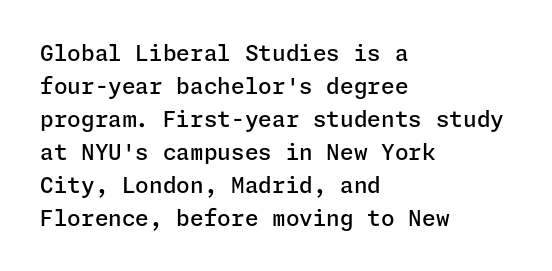
{"italic": "no", "bold": "semi", "underline": "no", "align": "left", "line_spacing": "normal", "line_spacing_ratio": 1.5, "letter_spacing": "normal", "letter_spacing_em": 0.0, "glyph_px": 22}
